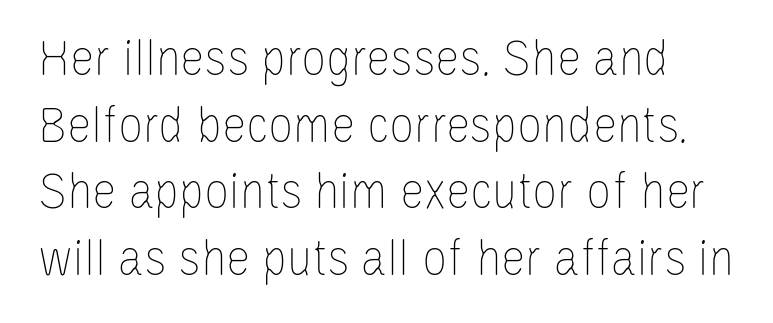
Q: Is the text bold? A: No.
Q: Is the text italic (slanted)? A: No, it is upright.
Q: Is the text underlined? A: No.
Q: Is the spacing between letters normal or unusually wide? A: Normal.
Q: Width (condensed, normal, or wide)? A: Condensed.
Q: Stroke contrast? A: Low.
Q: x-height? A: Large.
Q: Monospaced? A: No.
